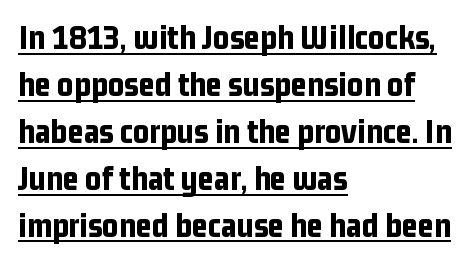
The image shows 35 px bold, condensed sans-serif type, upright; set left-aligned, normal line spacing (1.34x), normal letter spacing, underlined; low stroke contrast and a medium x-height.
